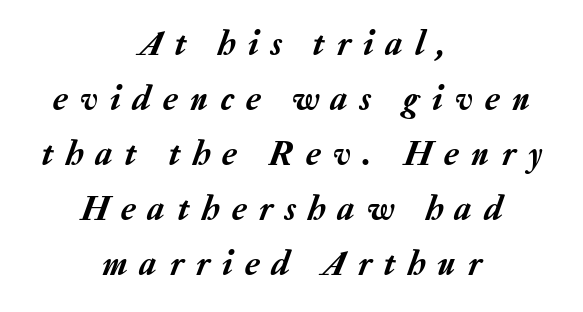
Q: Is the text italic (slanted)? A: Yes, it leans right by about 20 degrees.
Q: Is the text underlined? A: No.
Q: How is the paragraph aligned? A: Centered.
Q: Is the spacing between letters normal or unusually wide? A: Unusually wide.
Q: Is the spacing between lines tight, normal or loose? A: Normal.
Q: Width (condensed, normal, or wide)? A: Normal.
Q: Stroke contrast? A: Low.
Q: x-height? A: Medium.
Q: Monospaced? A: No.
